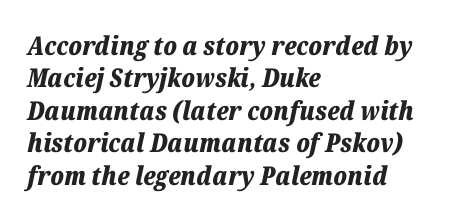
The image shows 26 px bold type, italic (leaning right); set left-aligned, normal line spacing (1.25x), normal letter spacing, not underlined.
